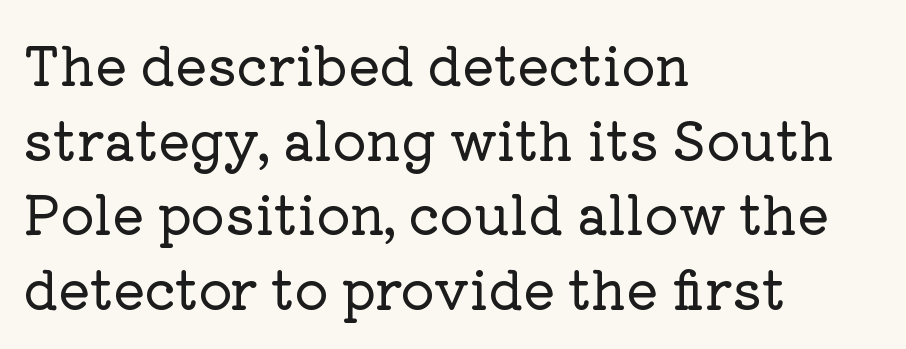
The image shows 53 px serif type, upright; set left-aligned, normal line spacing (1.41x), normal letter spacing, not underlined; low stroke contrast and a medium x-height.
